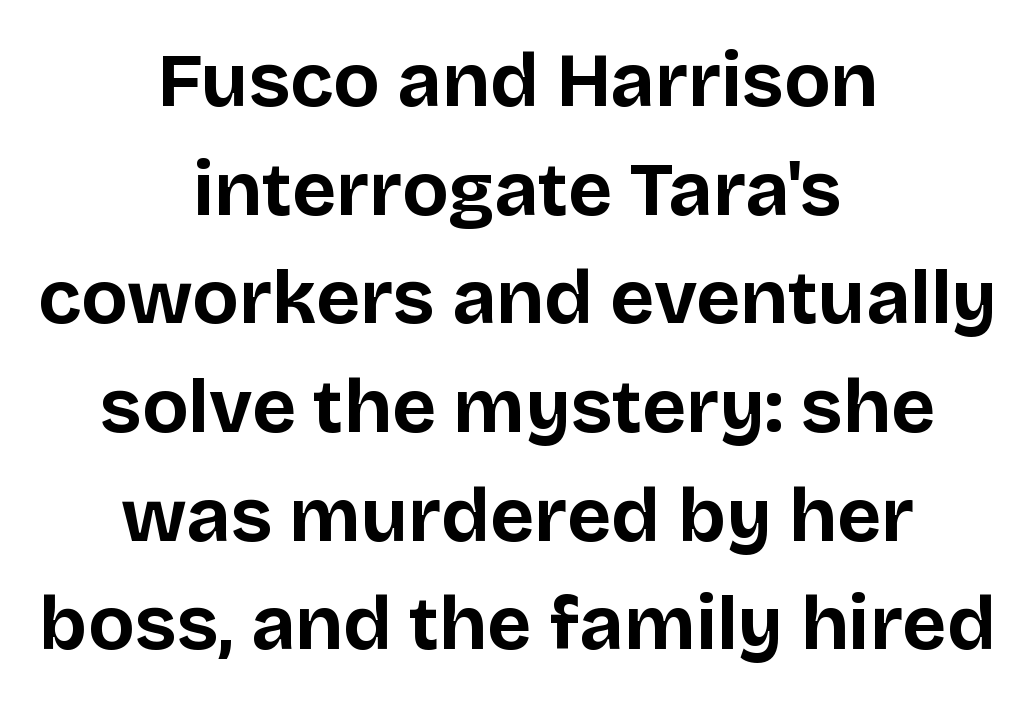
{"serif": "no", "italic": "no", "bold": "yes", "weight": "bold", "width": "normal", "stroke_contrast": "low", "x_height": "large", "monospaced": "no", "underline": "no", "align": "center", "line_spacing": "normal", "line_spacing_ratio": 1.43, "letter_spacing": "normal", "letter_spacing_em": 0.0, "glyph_px": 76}
